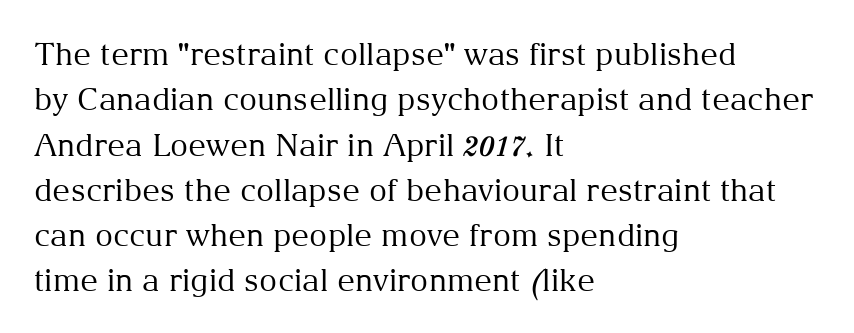
Compared with a typical body face, this is equally light or lighter still. The passage shown stacks its lines at a standard gap. Little horizontal feet cap the strokes, marking this as serif type. Do the characters align in a grid? No, the font is proportional. The setting favours the left margin, as ordinary paragraphs usually do.
